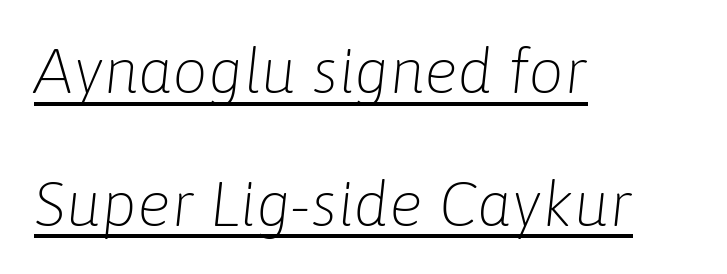
The whole block is typeset with a tilt. Character widths vary here, with narrow letters taking less room than wide ones. Widely set lines give the paragraph a tall, airy silhouette. The typesetting does not lean heavy: it is not bold.
